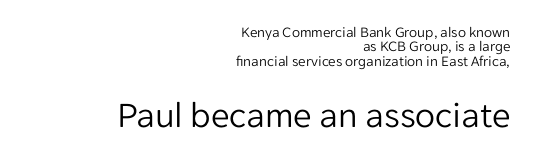
The image shows 37 px light sans-serif type, upright; set right-aligned, tight line spacing (0.96x), normal letter spacing, not underlined; the second (bottom) block is 2.47x larger; low stroke contrast and a medium x-height.
